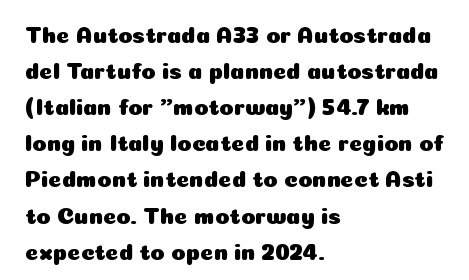
The image shows 23 px text type, upright; set left-aligned, normal line spacing (1.57x), normal letter spacing, not underlined.
